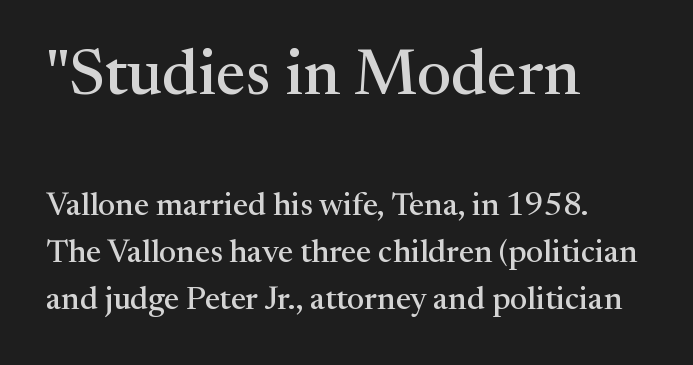
The image shows 64 px serif type, upright; set left-aligned, normal line spacing (1.47x), normal letter spacing, not underlined; the first (top) block is 2.0x larger; medium stroke contrast and a medium x-height.
